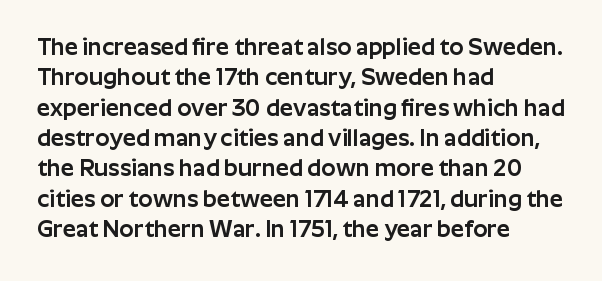
The face used here is rendered with its standard letterfit. These lines are set flush left with a ragged right edge. The glyphs are unaccompanied by any horizontal stroke below them. Normally led — the rows are evenly, conventionally spaced. Do the letters lean? They stand straight.
